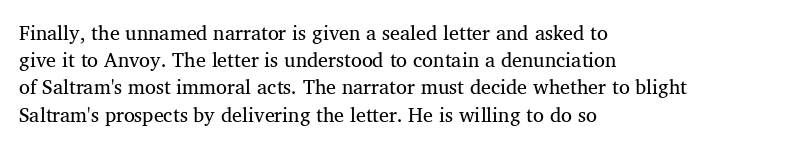
{"italic": "no", "underline": "no", "align": "left", "line_spacing": "normal", "line_spacing_ratio": 1.36, "letter_spacing": "normal", "letter_spacing_em": 0.0, "glyph_px": 20}
